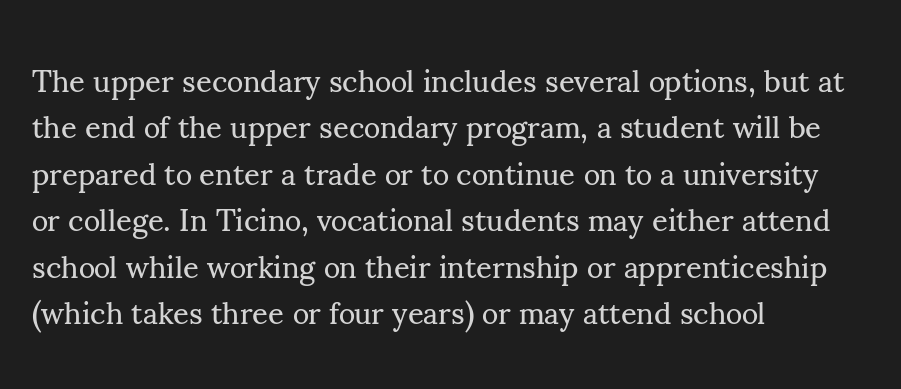
{"serif": "yes", "italic": "no", "bold": "no", "weight": "regular", "width": "normal", "stroke_contrast": "medium", "x_height": "small", "monospaced": "no", "underline": "no", "align": "left", "line_spacing": "normal", "line_spacing_ratio": 1.5, "letter_spacing": "normal", "letter_spacing_em": 0.0, "glyph_px": 31}
